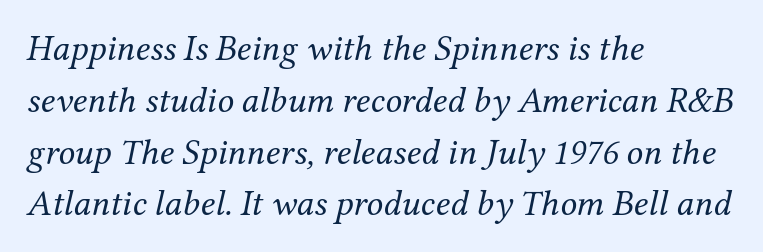
This sample has the flowing, uneven cadence of proportional lettering. In terms of posture, this sample is oblique. This is not heavy type; no bold has been used. Little horizontal feet cap the strokes, marking this as serif type. Students, observe: this is what conventionally led text looks like.
